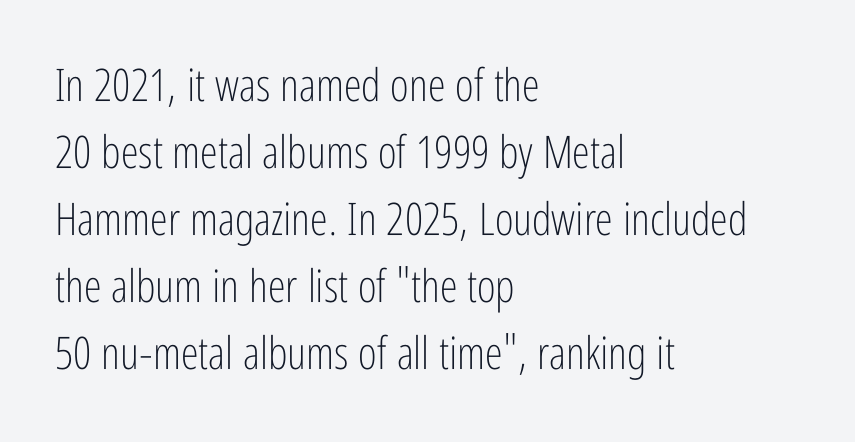
Q: Is the text bold? A: No.
Q: Is the text italic (slanted)? A: No, it is upright.
Q: Is the typeface a serif or a sans-serif typeface? A: Sans-serif.
Q: Is the text underlined? A: No.
Q: How is the paragraph aligned? A: Left-aligned.
Q: Is the spacing between letters normal or unusually wide? A: Normal.
Q: Is the spacing between lines tight, normal or loose? A: Normal.
Q: Width (condensed, normal, or wide)? A: Condensed.
Q: Stroke contrast? A: Low.
Q: x-height? A: Medium.
Q: Monospaced? A: No.
